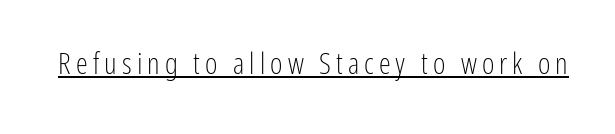
Serif or sans? Sans — the stroke terminals are bare. This sample has the flowing, uneven cadence of proportional lettering. A baseline rule has been typeset under these characters. Stems here are at most as thick as an everyday book face.
